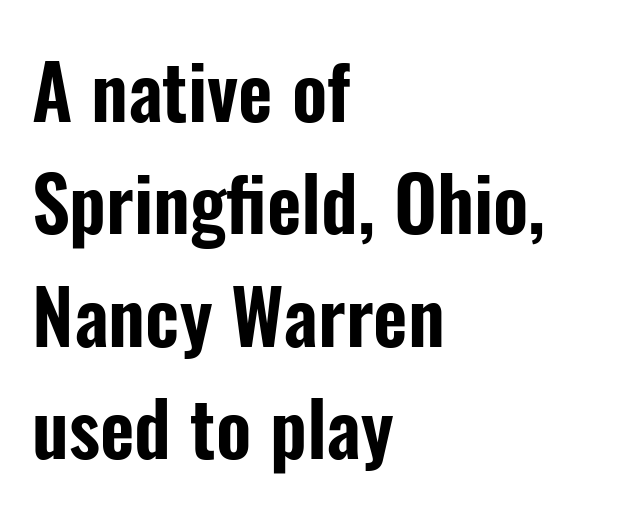
The specimen omits any rule beneath the text block's lines. The rendering keeps characters at their native spacing. Typographically, this falls in the sans-serif category. Spacing verdict: proportional, widths tailored to each character. The passage is arranged the way most books set body copy — flush left.
